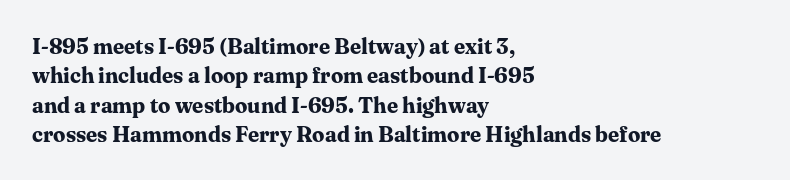
Q: Is the text bold? A: Yes.
Q: Is the text italic (slanted)? A: No, it is upright.
Q: Is the text underlined? A: No.
Q: How is the paragraph aligned? A: Left-aligned.
Q: Is the spacing between letters normal or unusually wide? A: Normal.
Q: Is the spacing between lines tight, normal or loose? A: Normal.
